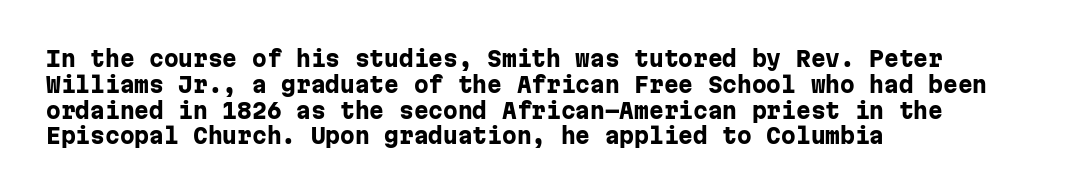
The letters stand upright; this is a roman face. Every row of glyphs begins at an identical x-position on the left. Between one letter and the next there's only the usual sliver of space. Caption: bold face, heavy strokes.
